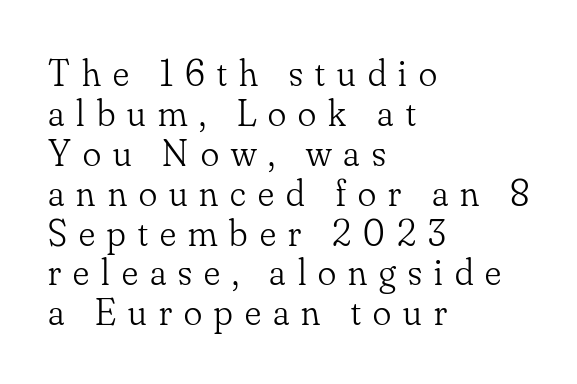
Q: Is the text bold? A: No.
Q: Is the text italic (slanted)? A: No, it is upright.
Q: Is the typeface a serif or a sans-serif typeface? A: Serif.
Q: Is the text underlined? A: No.
Q: How is the paragraph aligned? A: Left-aligned.
Q: Is the spacing between letters normal or unusually wide? A: Unusually wide.
Q: Is the spacing between lines tight, normal or loose? A: Tight.
Q: Width (condensed, normal, or wide)? A: Normal.
Q: Stroke contrast? A: Low.
Q: x-height? A: Small.
Q: Monospaced? A: No.
